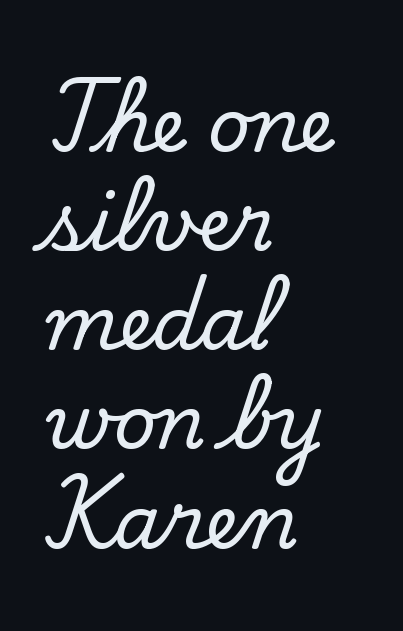
{"serif": "yes", "width": "normal", "stroke_contrast": "low", "x_height": "small", "monospaced": "no", "underline": "no", "align": "left", "line_spacing": "normal", "line_spacing_ratio": 1.34, "letter_spacing": "normal", "letter_spacing_em": 0.0, "glyph_px": 74}
